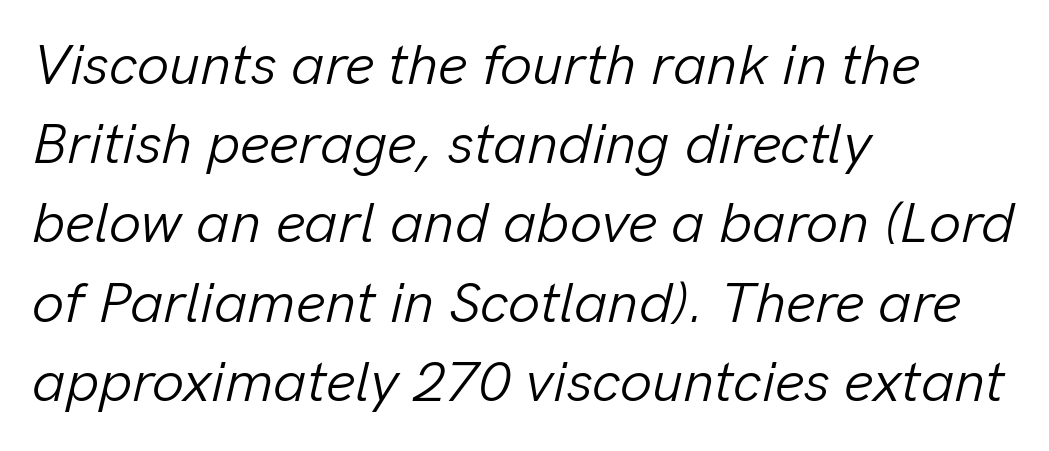
Q: Is the text bold? A: No.
Q: Is the text italic (slanted)? A: Yes, it leans right by about 13 degrees.
Q: Is the text underlined? A: No.
Q: How is the paragraph aligned? A: Left-aligned.
Q: Is the spacing between letters normal or unusually wide? A: Normal.
Q: Is the spacing between lines tight, normal or loose? A: Normal.
Q: Width (condensed, normal, or wide)? A: Normal.
Q: Stroke contrast? A: Low.
Q: x-height? A: Medium.
Q: Monospaced? A: No.
